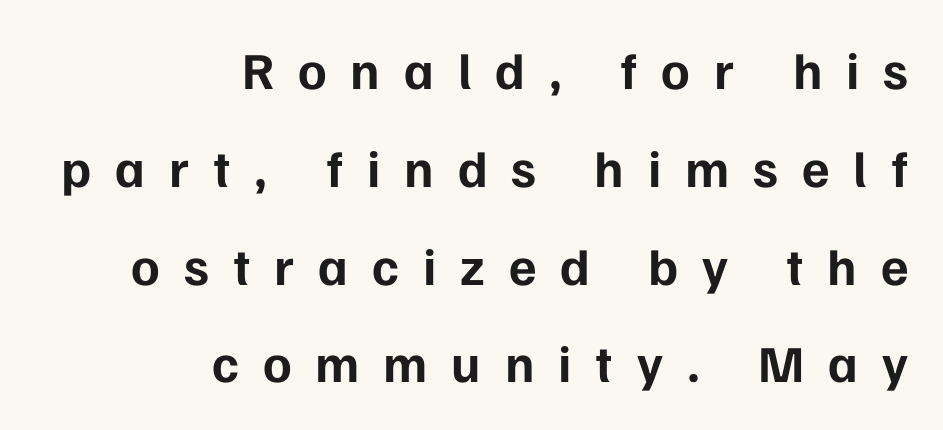
The image shows 52 px bold sans-serif type, upright; set right-aligned, line spacing 1.88x, unusually wide letter spacing (+0.46 em), not underlined; low stroke contrast and a medium x-height.
